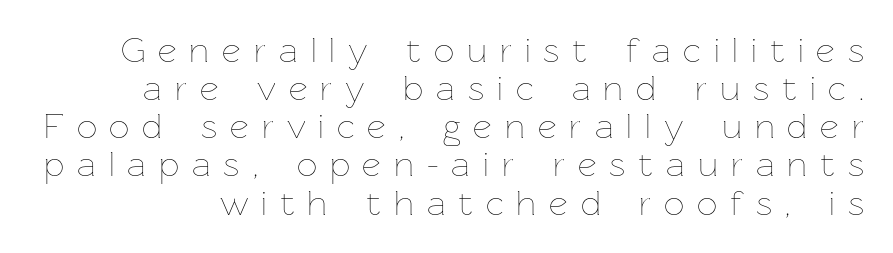
The image shows 36 px thin type, upright; set tight line spacing (1.06x), unusually wide letter spacing (+0.36 em), not underlined; low stroke contrast and a medium x-height.
